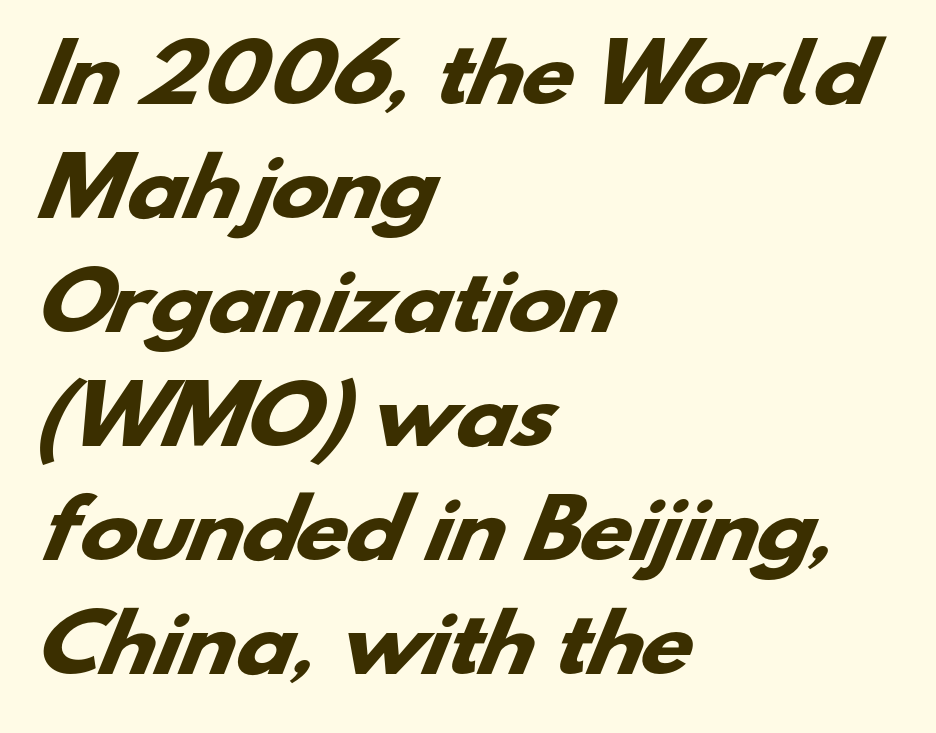
{"serif": "no", "bold": "yes", "weight": "heavy", "width": "wide", "stroke_contrast": "low", "x_height": "small", "monospaced": "no", "underline": "no", "align": "left", "line_spacing": "normal", "line_spacing_ratio": 1.48, "letter_spacing": "normal", "letter_spacing_em": 0.0, "glyph_px": 77}
